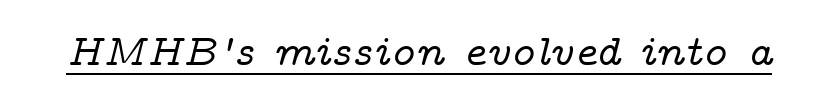
Q: Is the text italic (slanted)? A: Yes, it leans right by about 14 degrees.
Q: Is the typeface a serif or a sans-serif typeface? A: Serif.
Q: Is the text underlined? A: Yes.
Q: Is the spacing between letters normal or unusually wide? A: Normal.
Q: Width (condensed, normal, or wide)? A: Wide.
Q: Stroke contrast? A: Low.
Q: x-height? A: Medium.
Q: Monospaced? A: No.
